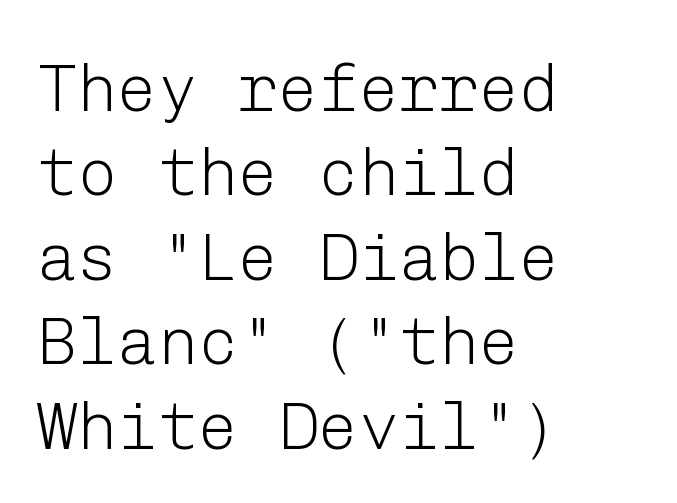
The letterforms sit at book weight or below. This rendering features lettering with no underline. Teacher's note: observe the even left margin — that is flush-left alignment. If you drew a line through each stem, it would be perfectly vertical. Stroke terminals: plain, sans-serif. The rows are spaced the way most documents space them.
